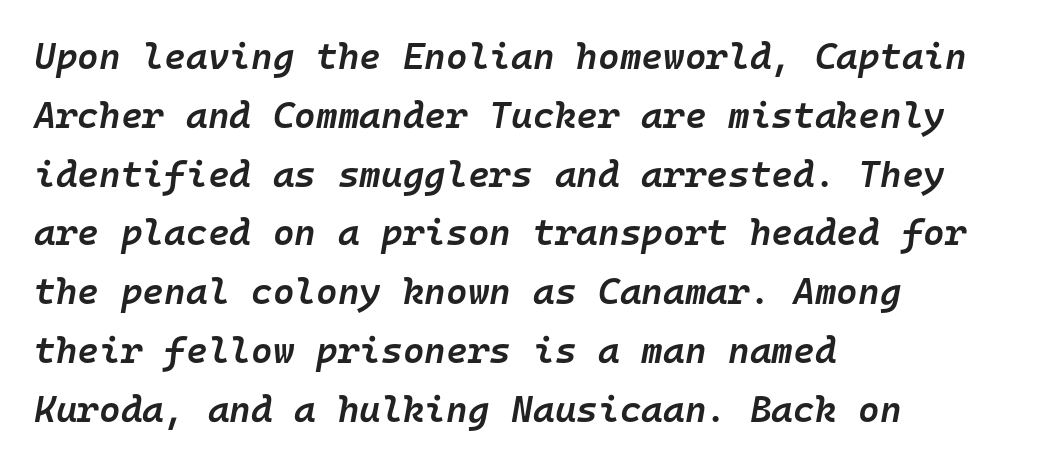
Teacher's note: observe the even left margin — that is flush-left alignment. How heavy is the stroke? Medium-heavy — a semibold, shy of bold. There is no visible air inserted between adjacent glyphs. Posture: slanted.
